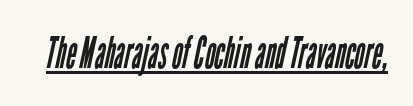
Students, note that the glyphs here touch the page at normal intervals. Each letter keeps its own natural width here, so spacing adapts to shape. Is the stroke heavy? The answer is a plain regular-or-lighter. Serif or sans? Sans — the stroke terminals are bare. Caption: lettering with a line underneath.
